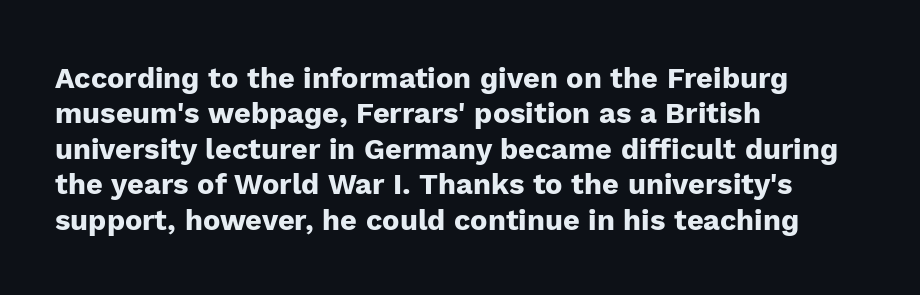
{"serif": "no", "italic": "no", "bold": "yes", "weight": "heavy", "width": "normal", "stroke_contrast": "low", "x_height": "medium", "monospaced": "no", "underline": "no", "align": "left", "line_spacing_ratio": 1.22, "letter_spacing": "normal", "letter_spacing_em": 0.0, "glyph_px": 29}
